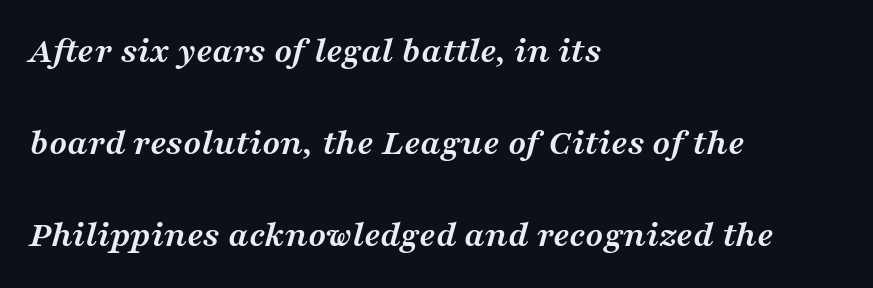
{"serif": "yes", "italic": "yes", "lean": "right", "slant_degrees": 16, "bold": "yes", "weight": "semibold", "width": "wide", "stroke_contrast": "medium", "x_height": "medium", "monospaced": "no", "underline": "no", "align": "left", "line_spacing": "loose", "line_spacing_ratio": 2.49, "letter_spacing": "normal", "letter_spacing_em": 0.0, "glyph_px": 37}
